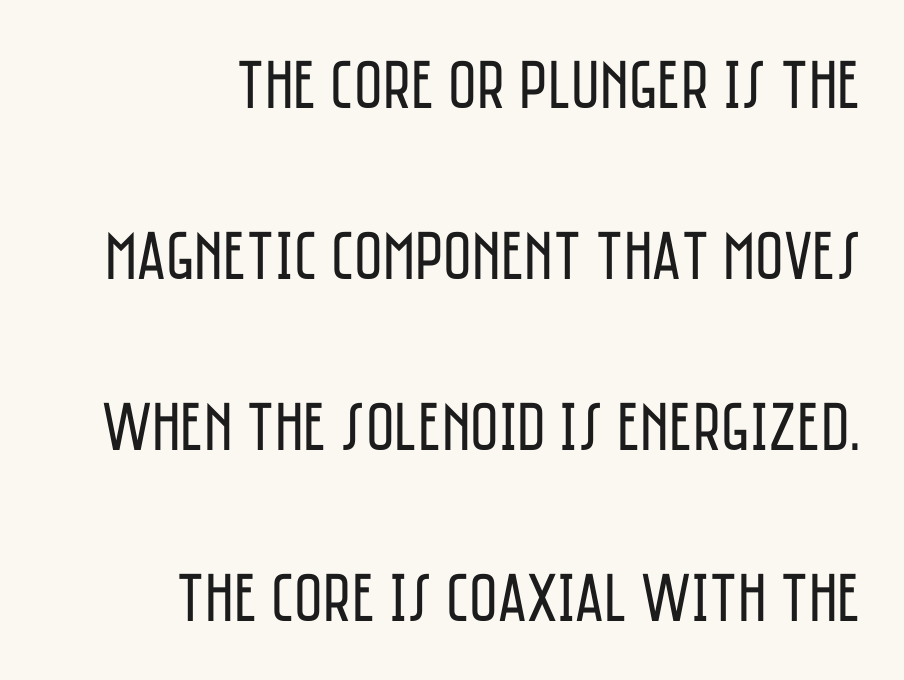
Reading down the block, your eye finds every line finishing at a fixed right position. Characters remain perfectly vertical along every line. A great deal of white space separates one row of letters from the next. The rendering shows plain stroke endings on the letterforms — a sans-serif design. Summary of weight: not heavy and not bold. No word sits above an underline.
